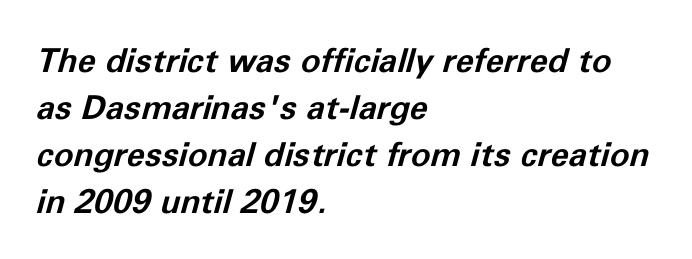
Italic: yes, the glyphs are oblique. The vertical gap from one line to the next is medium. Tracking value appears to be zero — textbook default spacing. These lines are set flush left with a ragged right edge.
